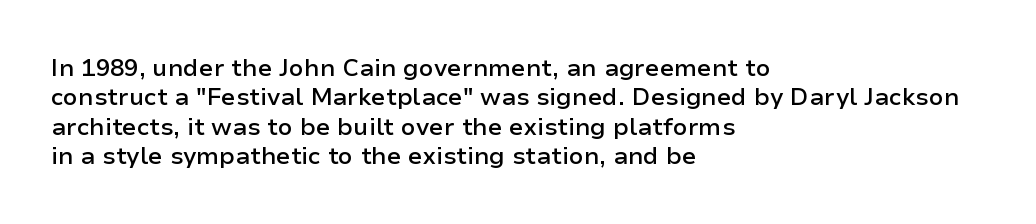
This rendering leaves character spacing at its baseline value. The gap between lines stays unmarked. Characters remain perfectly vertical along every line. The compositor pushed each line to the left boundary.
